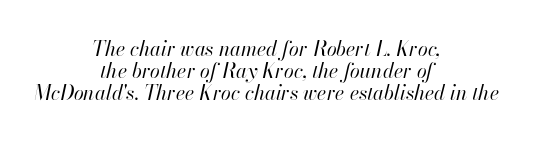
The image shows 20 px text type, italic (leaning right); set centered, tight line spacing (1.1x), normal letter spacing, not underlined.
